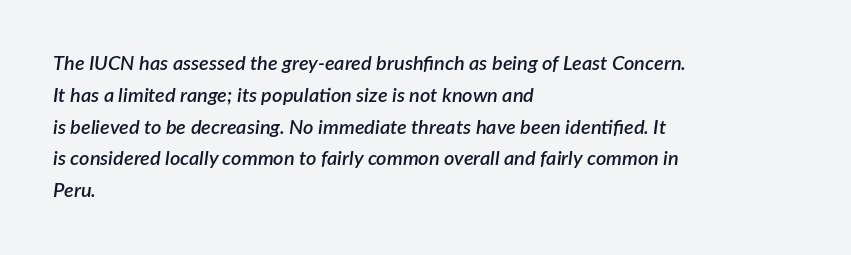
The image shows 20 px text type, italic (leaning right); set left-aligned, normal line spacing (1.59x), normal letter spacing, not underlined.
